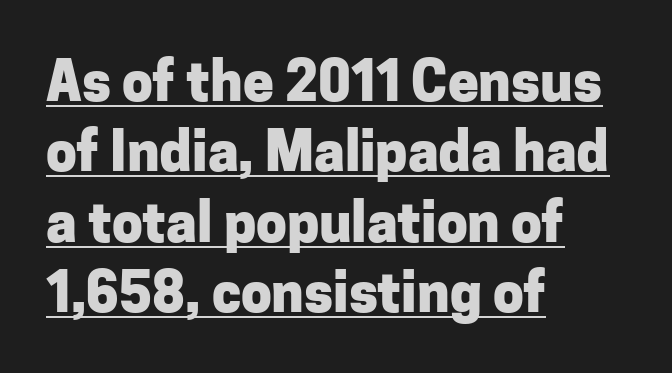
Q: Is the text bold? A: Yes.
Q: Is the text italic (slanted)? A: No, it is upright.
Q: Is the typeface a serif or a sans-serif typeface? A: Sans-serif.
Q: Is the text underlined? A: Yes.
Q: How is the paragraph aligned? A: Left-aligned.
Q: Is the spacing between letters normal or unusually wide? A: Normal.
Q: Is the spacing between lines tight, normal or loose? A: Normal.
Q: Width (condensed, normal, or wide)? A: Normal.
Q: Stroke contrast? A: Low.
Q: x-height? A: Medium.
Q: Monospaced? A: No.
